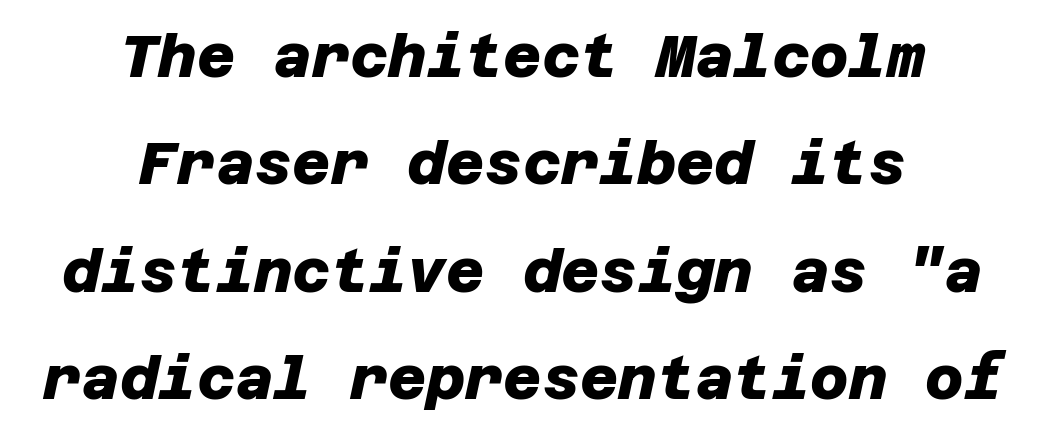
The image shows 59 px heavy sans-serif type; set centered, line spacing 1.82x, normal letter spacing, not underlined; low stroke contrast and a large x-height.
